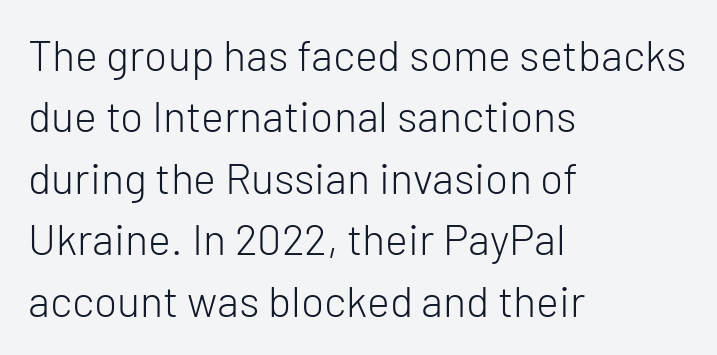
The image shows 43 px light sans-serif type, upright; set left-aligned, normal line spacing (1.43x), normal letter spacing, not underlined; low stroke contrast and a medium x-height.
